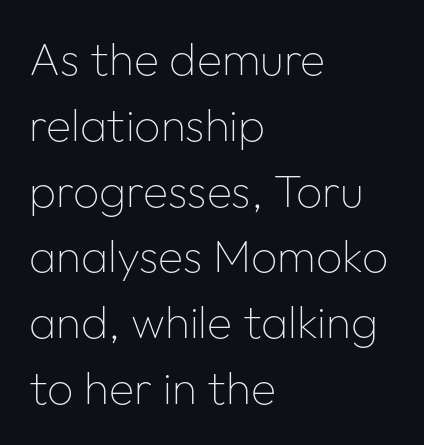
The specimen omits any rule beneath the text block's lines. Weight: in the light-to-regular range. The designer went with a sans here, leaving each stem footless. A student would call this left alignment; a typographer would say flush left, rag right. Is the letter spacing exaggerated? No — it looks like the ordinary default.
